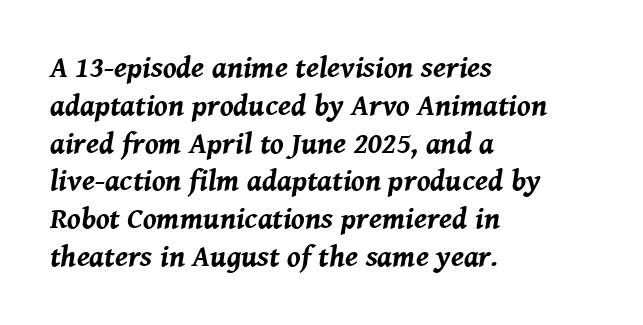
The image shows 30 px bold type, italic (leaning right); set left-aligned, normal line spacing (1.26x), normal letter spacing, not underlined; medium stroke contrast and a medium x-height.
